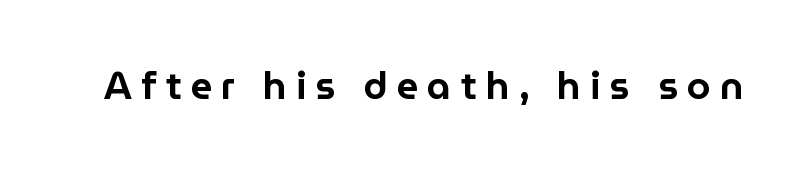
The image shows 38 px sans-serif type, upright; set unusually wide letter spacing (+0.24 em), not underlined; low stroke contrast and a medium x-height.
